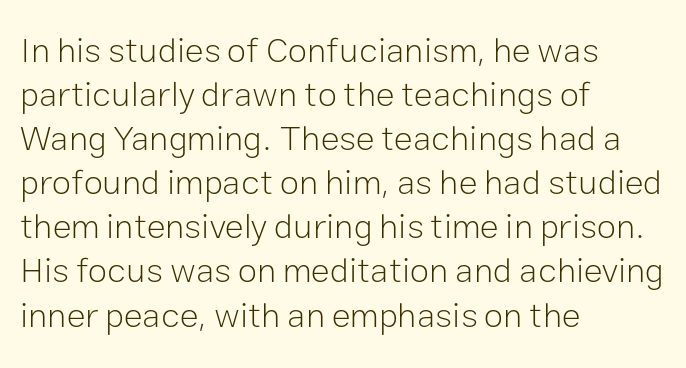
The image shows 35 px light sans-serif type, upright; set left-aligned, normal line spacing (1.26x), normal letter spacing, not underlined; low stroke contrast and a medium x-height.
